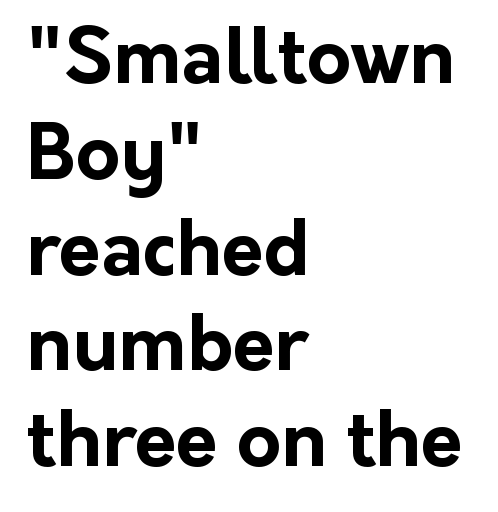
Q: Is the text bold? A: Yes.
Q: Is the text italic (slanted)? A: No, it is upright.
Q: Is the typeface a serif or a sans-serif typeface? A: Sans-serif.
Q: Is the text underlined? A: No.
Q: How is the paragraph aligned? A: Left-aligned.
Q: Is the spacing between letters normal or unusually wide? A: Normal.
Q: Is the spacing between lines tight, normal or loose? A: Normal.
Q: Width (condensed, normal, or wide)? A: Normal.
Q: Stroke contrast? A: Low.
Q: x-height? A: Medium.
Q: Monospaced? A: No.
